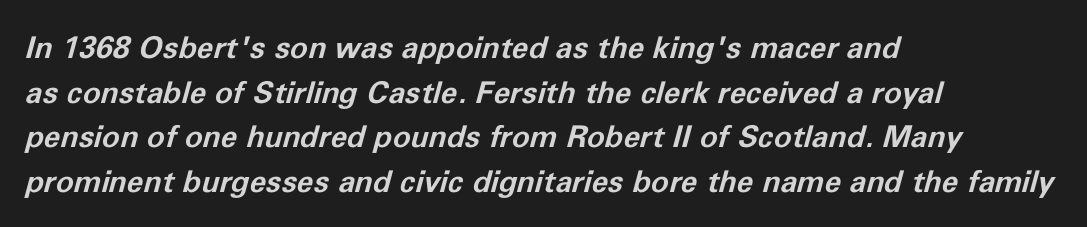
Slanted lettering throughout. The paragraph has a hard left edge and a soft right edge. Each letter keeps its own natural width here, so spacing adapts to shape. This rendering leaves character spacing at its baseline value. The line-height multiplier appears to be the usual default. Weight: bold.
